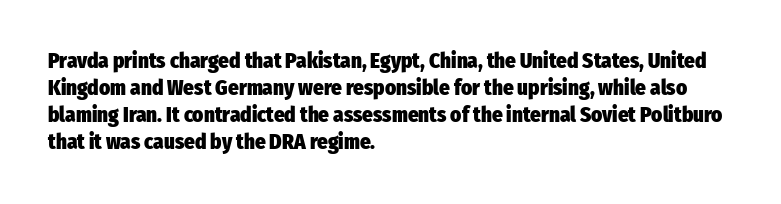
The space directly below the letters is spotless. In terms of leading, this rendering sits right in the middle. Notice how the stems are strictly vertical — no italics here. Honestly, the letter spacing is just normal — you wouldn't notice it. Typesetter's note: full bold, strokes at maximum text heaviness.
